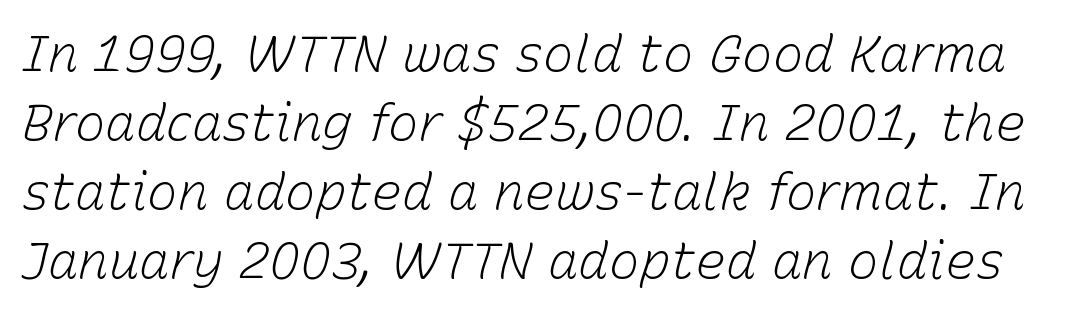
Q: Is the text bold? A: No.
Q: Is the text italic (slanted)? A: Yes, it leans right by about 15 degrees.
Q: Is the text underlined? A: No.
Q: Is the spacing between letters normal or unusually wide? A: Normal.
Q: Is the spacing between lines tight, normal or loose? A: Normal.
Q: Width (condensed, normal, or wide)? A: Normal.
Q: Stroke contrast? A: Low.
Q: x-height? A: Medium.
Q: Monospaced? A: No.
